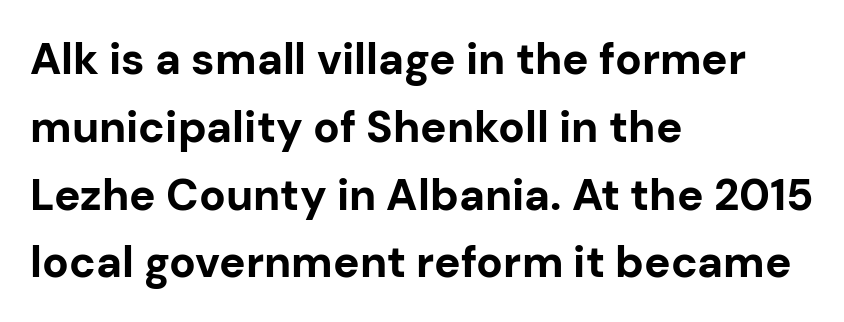
{"serif": "no", "italic": "no", "bold": "yes", "weight": "bold", "width": "normal", "stroke_contrast": "low", "x_height": "medium", "monospaced": "no", "underline": "no", "align": "left", "line_spacing": "normal", "line_spacing_ratio": 1.54, "letter_spacing": "normal", "letter_spacing_em": 0.0, "glyph_px": 44}
